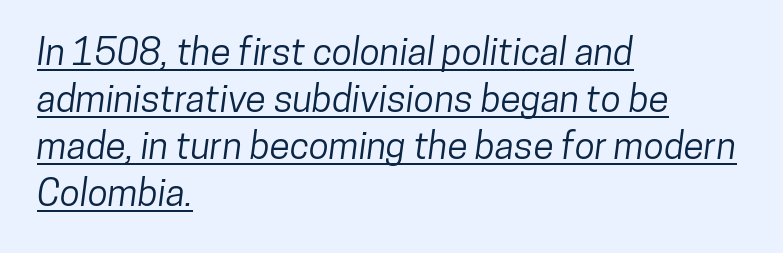
The image shows 37 px condensed sans-serif type; set left-aligned, normal line spacing (1.27x), normal letter spacing, underlined; low stroke contrast and a medium x-height.
